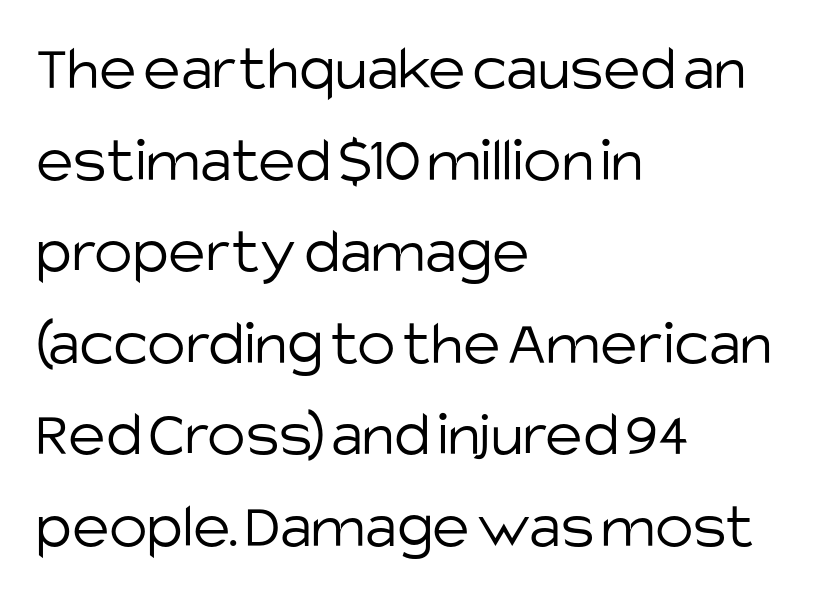
{"serif": "no", "italic": "no", "bold": "no", "weight": "light", "width": "normal", "stroke_contrast": "low", "x_height": "large", "monospaced": "no", "underline": "no", "align": "left", "line_spacing": "normal", "line_spacing_ratio": 1.43, "letter_spacing": "normal", "letter_spacing_em": 0.0, "glyph_px": 64}
